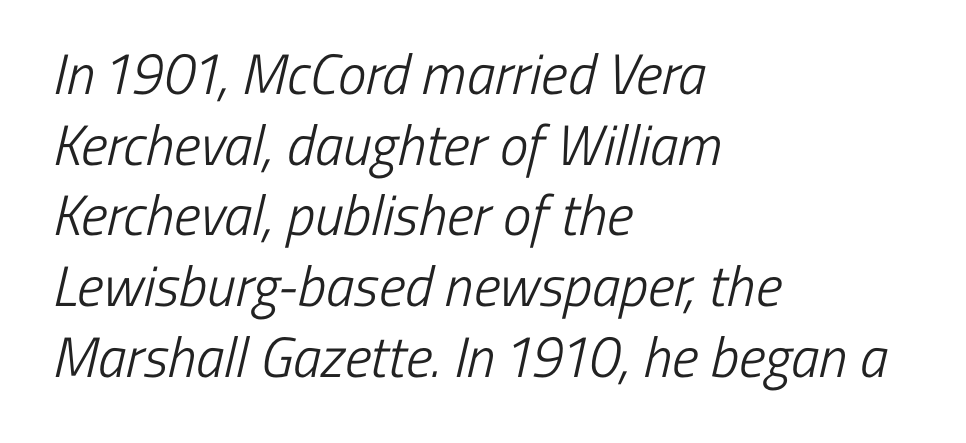
Q: Is the text bold? A: No.
Q: Is the typeface a serif or a sans-serif typeface? A: Sans-serif.
Q: Is the text underlined? A: No.
Q: How is the paragraph aligned? A: Left-aligned.
Q: Is the spacing between letters normal or unusually wide? A: Normal.
Q: Width (condensed, normal, or wide)? A: Condensed.
Q: Stroke contrast? A: Low.
Q: x-height? A: Medium.
Q: Monospaced? A: No.
